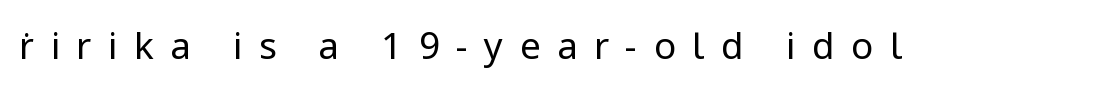
The letters stand upright; this is a roman face. Are there feet on the stems? There aren't — it's a sans. The area under the type is left untouched. These glyphs show unthickened strokes, regular width or finer. These lines have a slow, spaced-out rhythm from letter to letter. Note the varied advance widths — an 'i' is clearly narrower than an 'm'.
